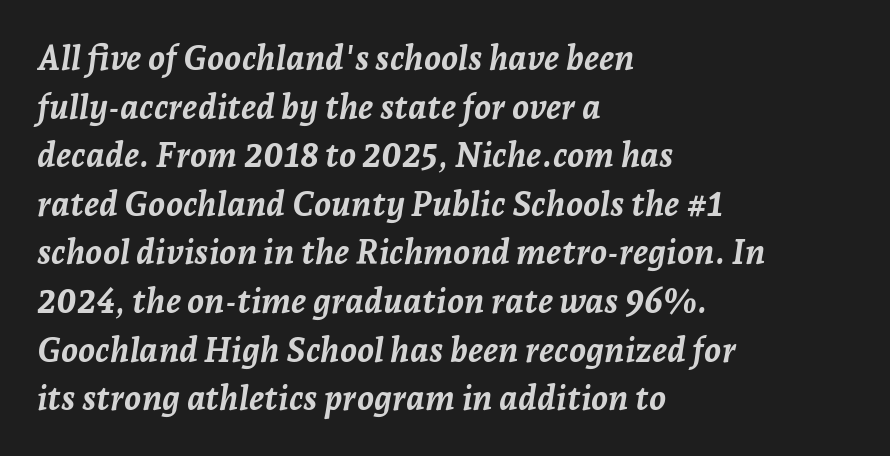
The image shows 34 px semibold type, italic (leaning right); set left-aligned, normal line spacing (1.43x), normal letter spacing, not underlined; low stroke contrast and a medium x-height.
